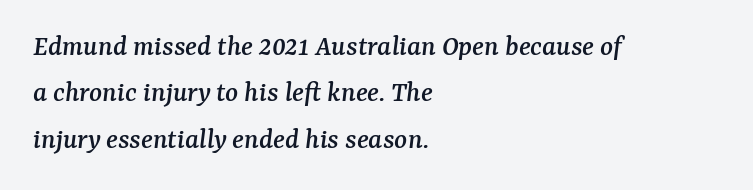
{"serif": "yes", "italic": "yes", "lean": "right", "slant_degrees": 7, "width": "normal", "stroke_contrast": "medium", "x_height": "medium", "monospaced": "no", "underline": "no", "align": "left", "line_spacing": "normal", "line_spacing_ratio": 1.55, "letter_spacing": "normal", "letter_spacing_em": 0.0, "glyph_px": 30}
